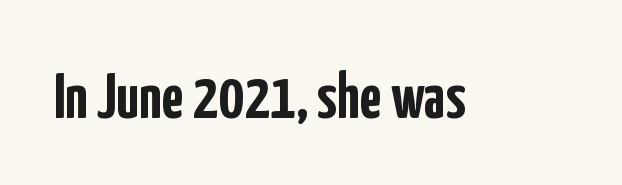
Q: Is the text bold? A: Yes.
Q: Is the text italic (slanted)? A: No, it is upright.
Q: Is the typeface a serif or a sans-serif typeface? A: Sans-serif.
Q: Is the text underlined? A: No.
Q: Is the spacing between letters normal or unusually wide? A: Normal.
Q: Width (condensed, normal, or wide)? A: Condensed.
Q: Stroke contrast? A: Low.
Q: x-height? A: Medium.
Q: Monospaced? A: No.
